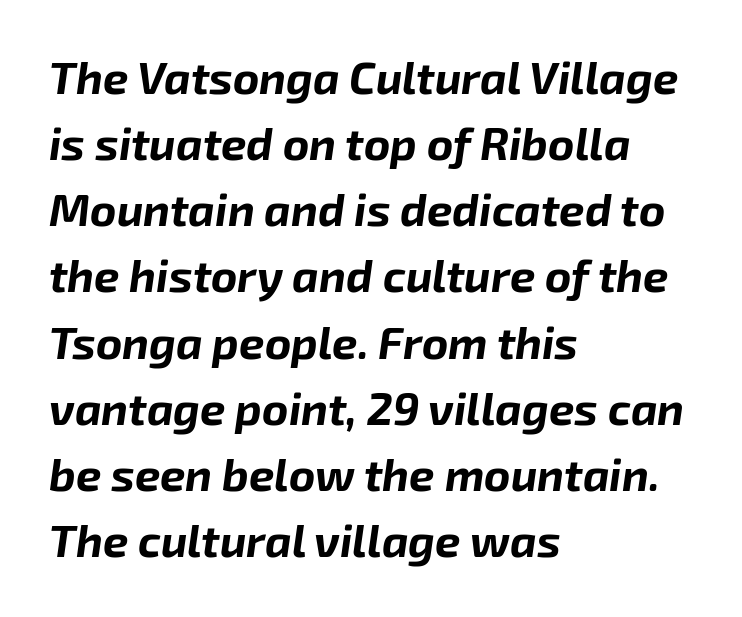
The image shows 45 px bold type, italic (leaning right); set left-aligned, normal line spacing (1.47x), normal letter spacing, not underlined; low stroke contrast and a medium x-height.
